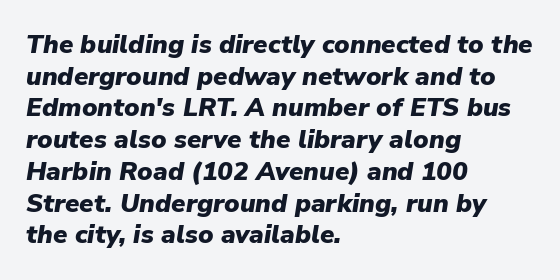
Q: Is the text bold? A: Yes.
Q: Is the text italic (slanted)? A: Yes, it leans right by about 9 degrees.
Q: Is the text underlined? A: No.
Q: How is the paragraph aligned? A: Left-aligned.
Q: Is the spacing between letters normal or unusually wide? A: Normal.
